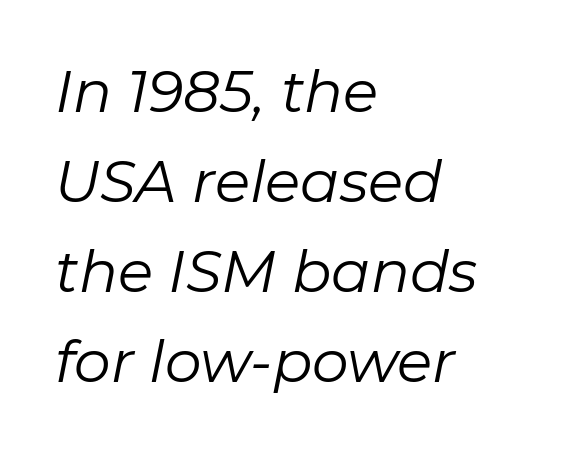
Q: Is the text bold? A: No.
Q: Is the text italic (slanted)? A: Yes, it leans right by about 11 degrees.
Q: Is the text underlined? A: No.
Q: How is the paragraph aligned? A: Left-aligned.
Q: Is the spacing between letters normal or unusually wide? A: Normal.
Q: Is the spacing between lines tight, normal or loose? A: Normal.
Q: Width (condensed, normal, or wide)? A: Normal.
Q: Stroke contrast? A: Low.
Q: x-height? A: Medium.
Q: Monospaced? A: No.
